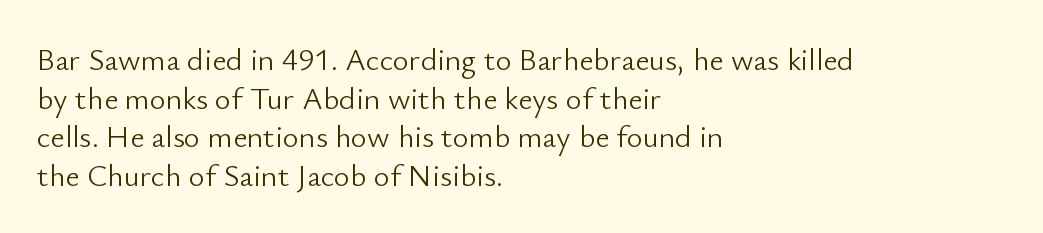
What's the leading like? Ordinary, nothing unusual. Honestly, the letter spacing is just normal — you wouldn't notice it. A classic flush-left, rag-right setting is used for this passage. Plain, unruled lines of type. This rendering employs a face without finishing strokes, i.e., a sans-serif.
